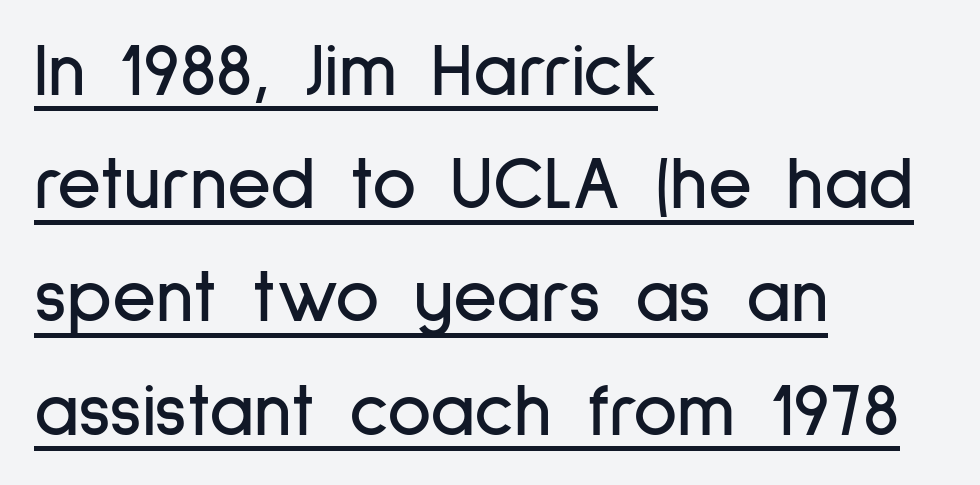
{"serif": "no", "italic": "no", "width": "condensed", "stroke_contrast": "low", "x_height": "medium", "monospaced": "no", "underline": "yes", "align": "left", "line_spacing": "normal", "line_spacing_ratio": 1.49, "letter_spacing": "normal", "letter_spacing_em": 0.0, "glyph_px": 76}
